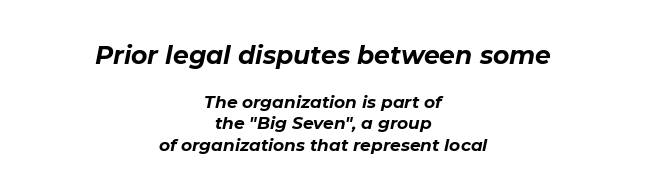
{"italic": "yes", "lean": "right", "slant_degrees": 11, "bold": "yes", "underline": "no", "align": "center", "line_spacing": "normal", "line_spacing_ratio": 1.27, "letter_spacing": "normal", "letter_spacing_em": 0.0, "larger_block": "first", "size_ratio": 1.47, "glyph_px": 25}
